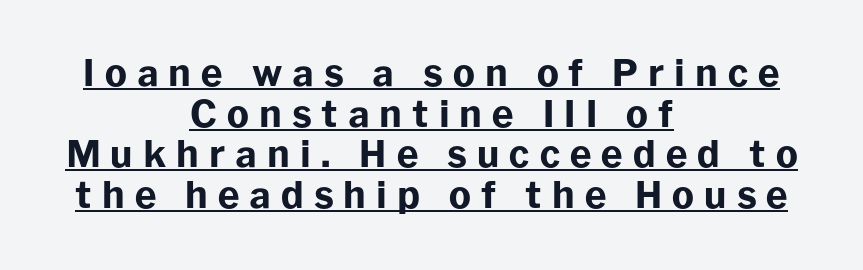
{"serif": "no", "italic": "no", "bold": "yes", "weight": "bold", "width": "normal", "stroke_contrast": "low", "x_height": "medium", "monospaced": "no", "underline": "yes", "align": "center", "line_spacing": "tight", "line_spacing_ratio": 1.1, "letter_spacing": "wide", "letter_spacing_em": 0.27, "glyph_px": 37}
